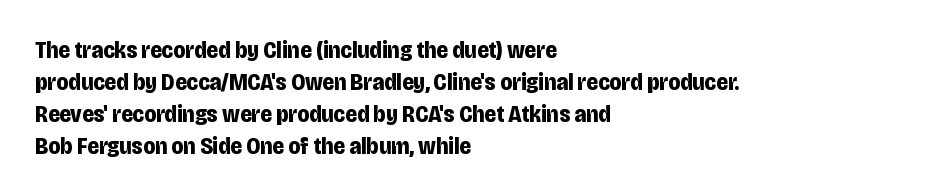
Q: Is the text bold? A: Yes.
Q: Is the text italic (slanted)? A: No, it is upright.
Q: Is the text underlined? A: No.
Q: How is the paragraph aligned? A: Left-aligned.
Q: Is the spacing between letters normal or unusually wide? A: Normal.
Q: Is the spacing between lines tight, normal or loose? A: Normal.
